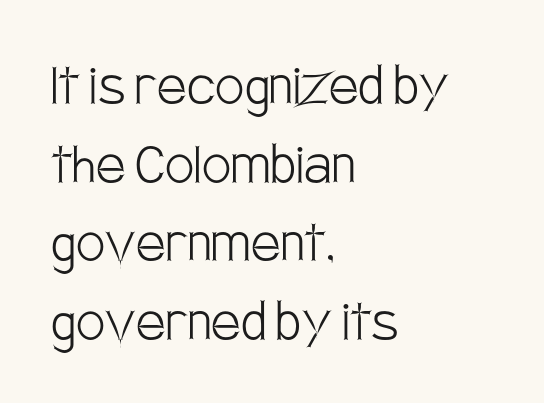
Q: Is the text bold? A: No.
Q: Is the text italic (slanted)? A: No, it is upright.
Q: Is the typeface a serif or a sans-serif typeface? A: Sans-serif.
Q: Is the text underlined? A: No.
Q: How is the paragraph aligned? A: Left-aligned.
Q: Is the spacing between letters normal or unusually wide? A: Normal.
Q: Width (condensed, normal, or wide)? A: Condensed.
Q: Stroke contrast? A: Low.
Q: x-height? A: Large.
Q: Monospaced? A: No.
